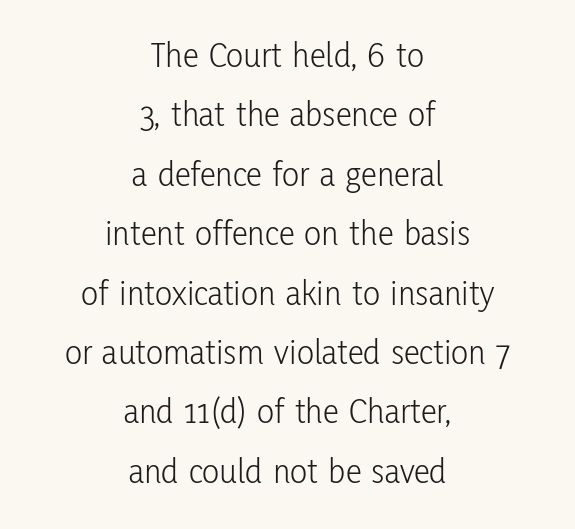
Looks like regular typesetting: each glyph gets only the width it needs. Upright lettering throughout. Any mark beneath the type? The region is blank. Regarding serifs, this sample does without them.
